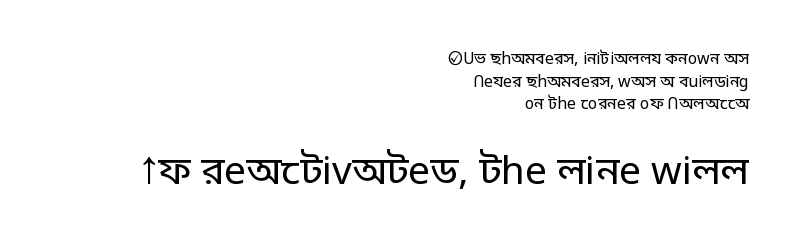
The image shows 39 px regular-weight sans-serif type, upright; set right-aligned, normal line spacing (1.41x), normal letter spacing, not underlined; the second (bottom) block is 2.44x larger; low stroke contrast and a large x-height.
